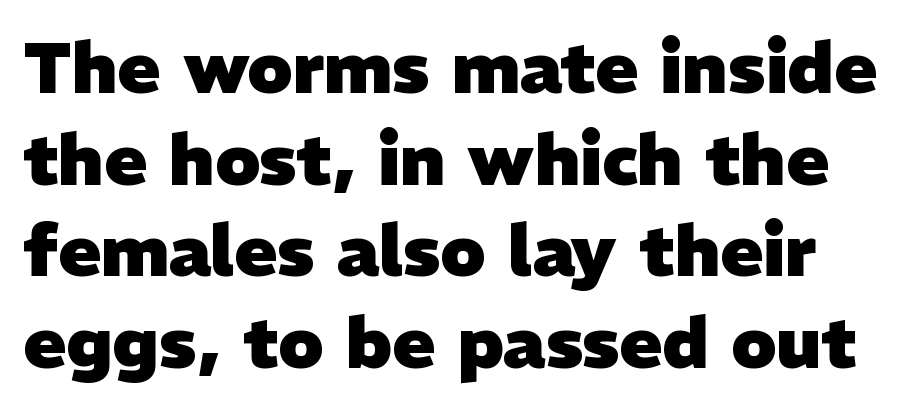
Q: Is the text bold? A: Yes.
Q: Is the typeface a serif or a sans-serif typeface? A: Sans-serif.
Q: Is the text underlined? A: No.
Q: Is the spacing between letters normal or unusually wide? A: Normal.
Q: Is the spacing between lines tight, normal or loose? A: Normal.
Q: Width (condensed, normal, or wide)? A: Normal.
Q: Stroke contrast? A: Low.
Q: x-height? A: Medium.
Q: Monospaced? A: No.
